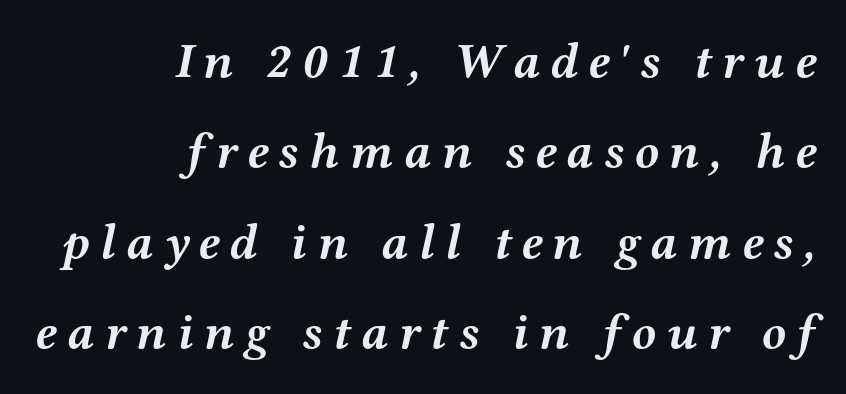
Q: Is the text bold? A: Yes.
Q: Is the text italic (slanted)? A: Yes, it leans right by about 12 degrees.
Q: Is the typeface a serif or a sans-serif typeface? A: Serif.
Q: Is the text underlined? A: No.
Q: How is the paragraph aligned? A: Right-aligned.
Q: Is the spacing between letters normal or unusually wide? A: Unusually wide.
Q: Width (condensed, normal, or wide)? A: Wide.
Q: Stroke contrast? A: Medium.
Q: x-height? A: Medium.
Q: Monospaced? A: No.
